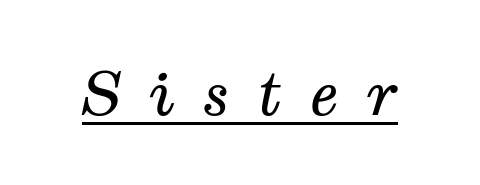
Q: Is the text bold? A: No.
Q: Is the text italic (slanted)? A: Yes, it leans right by about 12 degrees.
Q: Is the typeface a serif or a sans-serif typeface? A: Serif.
Q: Is the text underlined? A: Yes.
Q: Is the spacing between letters normal or unusually wide? A: Unusually wide.
Q: Width (condensed, normal, or wide)? A: Normal.
Q: Stroke contrast? A: Medium.
Q: x-height? A: Medium.
Q: Monospaced? A: No.
